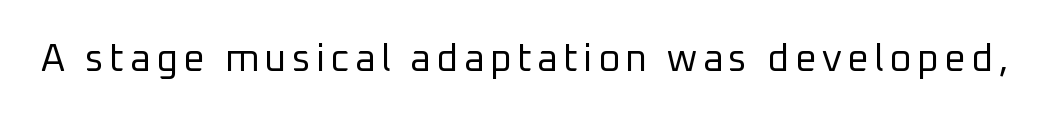
Anything drawn beneath the words? Only blank space. Stroke thickness stays within the range of a standard reading face or lighter. Does the type have serifs? No, each stem ends abruptly. Each letter keeps its own natural width here, so spacing adapts to shape. The letters stand upright; this is a roman face.
